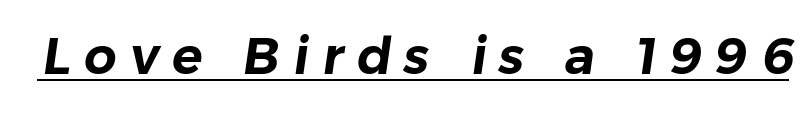
{"serif": "no", "width": "normal", "stroke_contrast": "low", "x_height": "medium", "monospaced": "no", "underline": "yes", "letter_spacing": "wide", "letter_spacing_em": 0.27, "glyph_px": 51}
